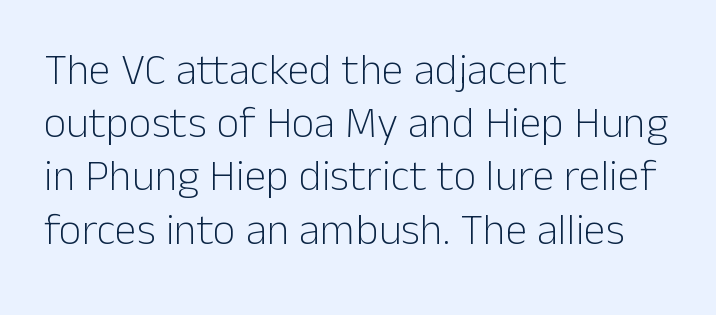
Q: Is the text bold? A: No.
Q: Is the text italic (slanted)? A: No, it is upright.
Q: Is the typeface a serif or a sans-serif typeface? A: Sans-serif.
Q: Is the text underlined? A: No.
Q: How is the paragraph aligned? A: Left-aligned.
Q: Is the spacing between letters normal or unusually wide? A: Normal.
Q: Width (condensed, normal, or wide)? A: Normal.
Q: Stroke contrast? A: Low.
Q: x-height? A: Medium.
Q: Monospaced? A: No.
